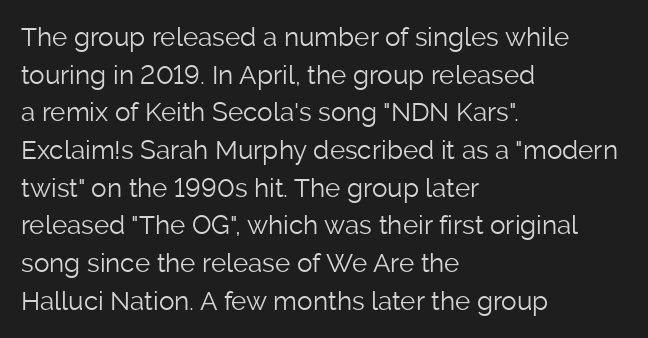
{"italic": "no", "bold": "no", "underline": "no", "align": "left", "line_spacing": "normal", "line_spacing_ratio": 1.45, "letter_spacing": "normal", "letter_spacing_em": 0.0, "glyph_px": 26}
